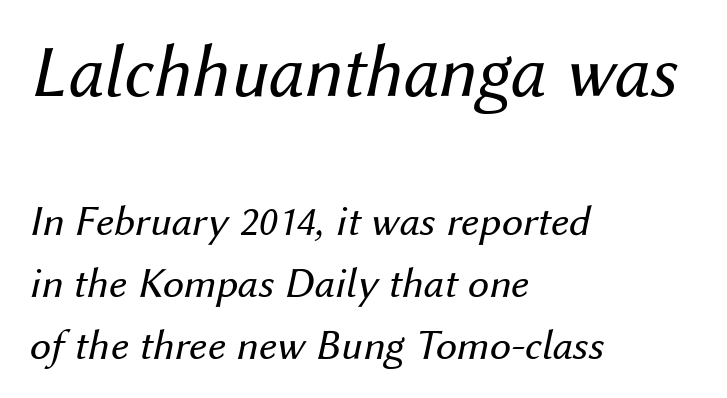
The image shows 75 px regular-weight type, italic (leaning right); set left-aligned, normal line spacing (1.44x), normal letter spacing, not underlined; the first (top) block is 1.74x larger; medium stroke contrast and a medium x-height.
